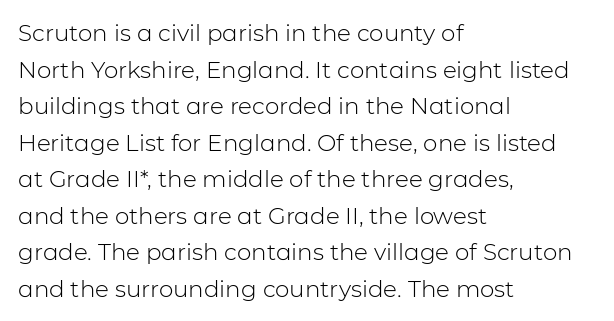
Q: Is the text bold? A: No.
Q: Is the text italic (slanted)? A: No, it is upright.
Q: Is the text underlined? A: No.
Q: How is the paragraph aligned? A: Left-aligned.
Q: Is the spacing between letters normal or unusually wide? A: Normal.
Q: Is the spacing between lines tight, normal or loose? A: Normal.
